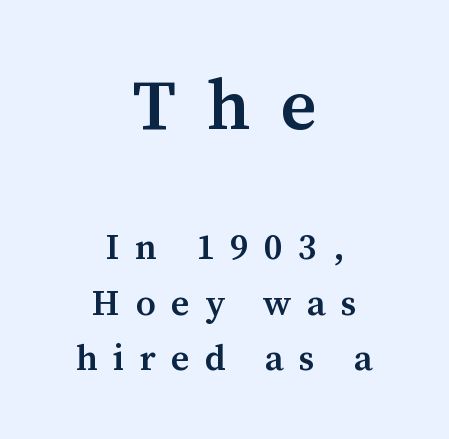
Q: Is the text bold? A: Semi-bold.
Q: Is the text italic (slanted)? A: No, it is upright.
Q: Is the typeface a serif or a sans-serif typeface? A: Serif.
Q: Is the text underlined? A: No.
Q: How is the paragraph aligned? A: Centered.
Q: Is the spacing between letters normal or unusually wide? A: Unusually wide.
Q: Is the spacing between lines tight, normal or loose? A: Normal.
Q: Which block of text is set in a larger size, the first (top) or the second (bottom)? A: The first (top) one.
Q: Width (condensed, normal, or wide)? A: Normal.
Q: Stroke contrast? A: Medium.
Q: x-height? A: Medium.
Q: Monospaced? A: No.
